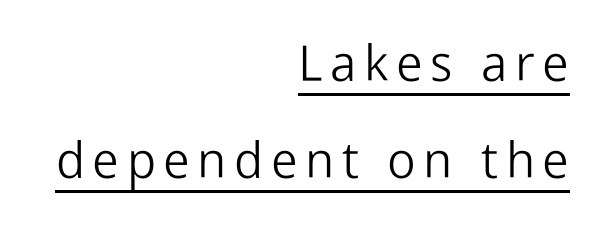
The image shows 50 px light sans-serif type, upright; set right-aligned, loose line spacing (1.95x), underlined; low stroke contrast and a medium x-height.
